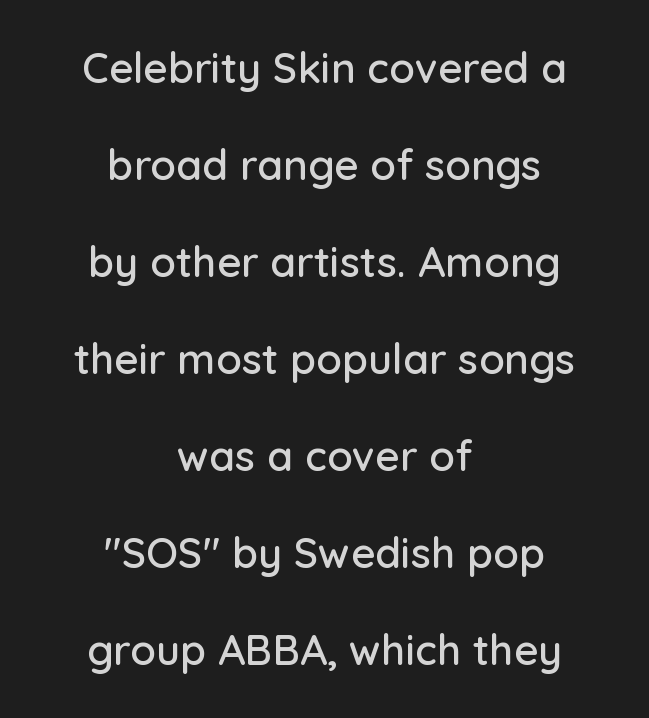
The image shows 42 px sans-serif type, upright; set centered, loose line spacing (2.31x), normal letter spacing, not underlined; low stroke contrast and a medium x-height.
